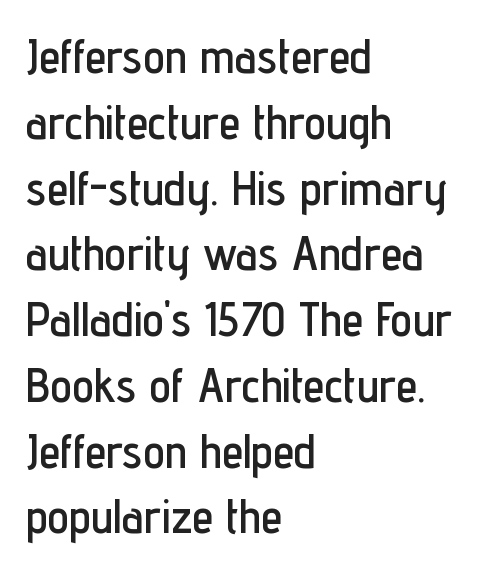
Characters remain perfectly vertical along every line. Look at the bottom of the vertical strokes: they stop flat, with no serifs. This sample keeps an unexceptional amount of space between lines. Compared with typical body copy, the letter spacing here is the same. A student would call this left alignment; a typographer would say flush left, rag right.
